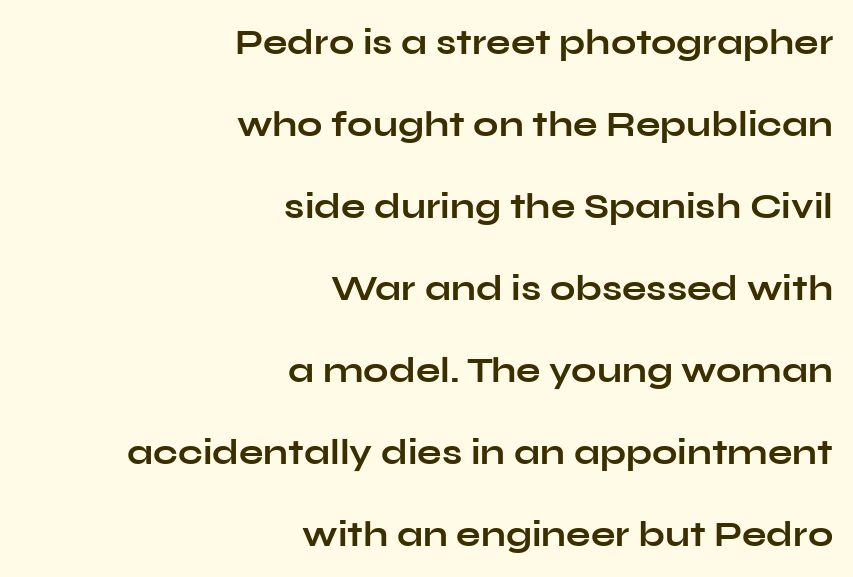
The image shows 36 px bold, wide sans-serif type, upright; set right-aligned, loose line spacing (2.28x), normal letter spacing, not underlined; low stroke contrast and a medium x-height.
